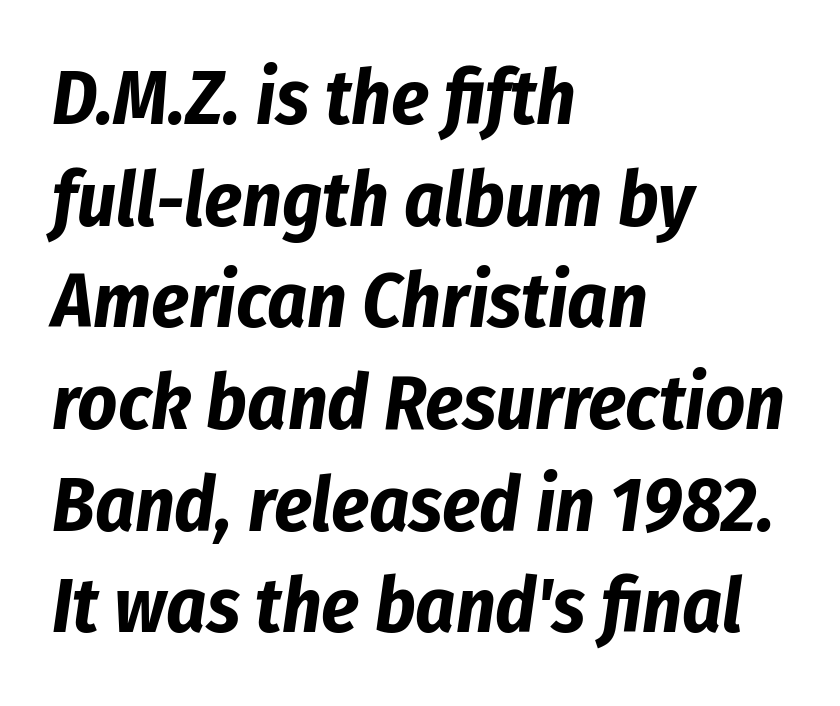
Q: Is the text bold? A: Yes.
Q: Is the text italic (slanted)? A: Yes, it leans right by about 8 degrees.
Q: Is the text underlined? A: No.
Q: How is the paragraph aligned? A: Left-aligned.
Q: Is the spacing between letters normal or unusually wide? A: Normal.
Q: Is the spacing between lines tight, normal or loose? A: Normal.
Q: Width (condensed, normal, or wide)? A: Condensed.
Q: Stroke contrast? A: Low.
Q: x-height? A: Medium.
Q: Monospaced? A: No.
